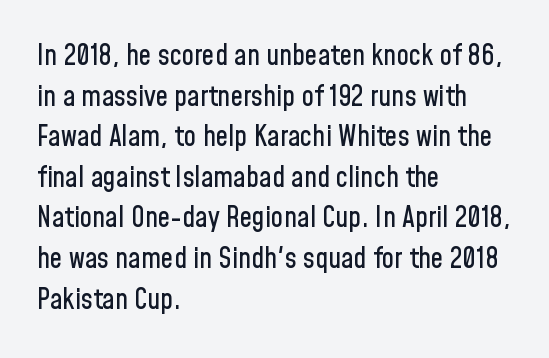
{"serif": "no", "italic": "no", "width": "condensed", "stroke_contrast": "low", "x_height": "medium", "monospaced": "no", "underline": "no", "align": "left", "line_spacing": "normal", "line_spacing_ratio": 1.45, "letter_spacing": "normal", "letter_spacing_em": 0.0, "glyph_px": 28}
